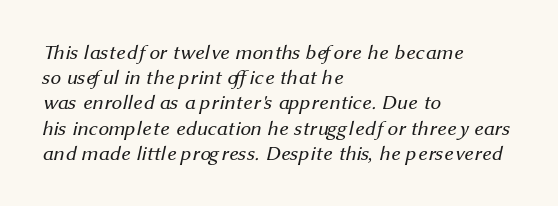
Short and long lines alike share a common starting point at left. Ink coverage per letter is moderate at most. Here the glyphs are tracked normally, forming tight word shapes. A bare baseline throughout the passage.
